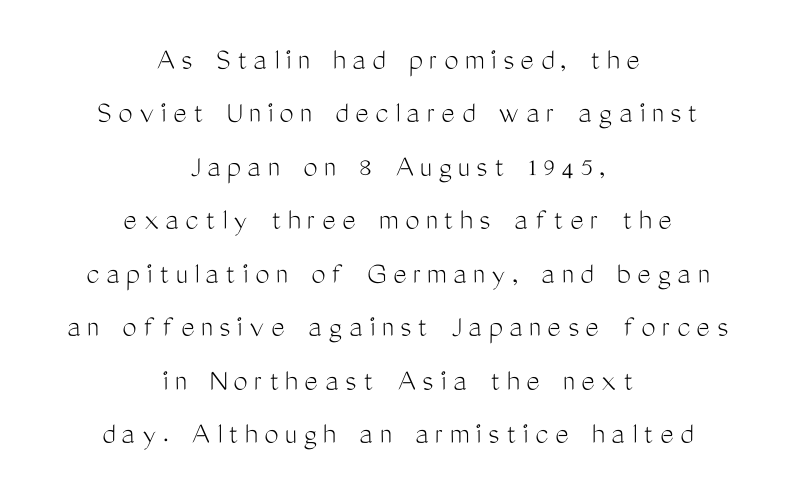
In terms of leading, this rendering sits right in the middle. Think of a printed novel: that variable character pitch is what you see here. Here the glyphs are tracked loosely, breaking word shapes into spaced letters. Each stroke keeps to a modest, everyday thickness or less. The string is rendered with underlining switched off. Alignment: centered.
